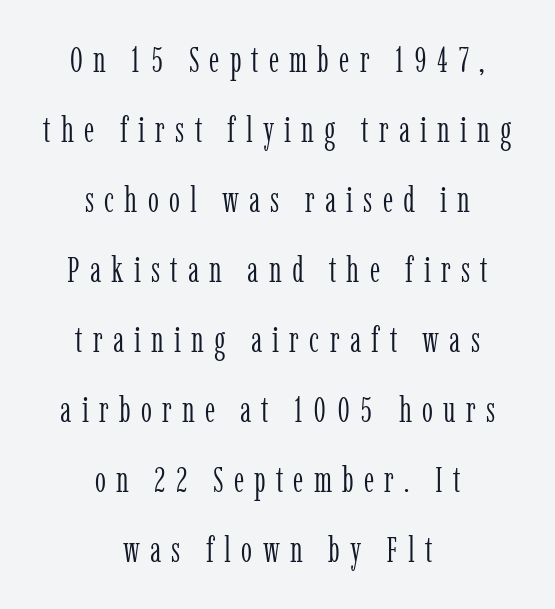
{"serif": "yes", "italic": "no", "bold": "no", "weight": "light", "width": "condensed", "stroke_contrast": "low", "x_height": "medium", "monospaced": "no", "underline": "no", "align": "center", "line_spacing": "loose", "line_spacing_ratio": 2.0, "letter_spacing": "wide", "letter_spacing_em": 0.29, "glyph_px": 35}
